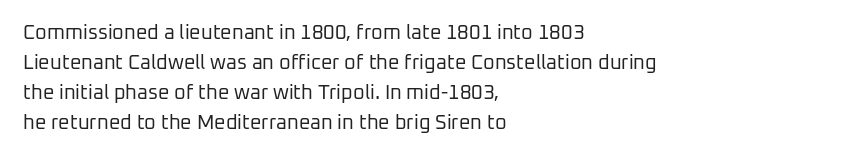
Q: Is the text bold? A: No.
Q: Is the text italic (slanted)? A: No, it is upright.
Q: Is the text underlined? A: No.
Q: How is the paragraph aligned? A: Left-aligned.
Q: Is the spacing between letters normal or unusually wide? A: Normal.
Q: Is the spacing between lines tight, normal or loose? A: Normal.
